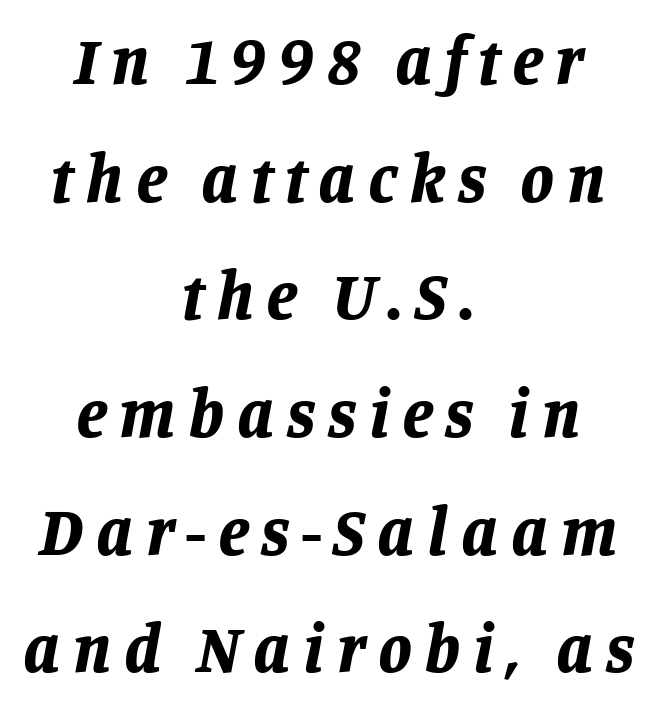
Q: Is the text bold? A: Yes.
Q: Is the text italic (slanted)? A: Yes, it leans right by about 11 degrees.
Q: Is the text underlined? A: No.
Q: How is the paragraph aligned? A: Centered.
Q: Width (condensed, normal, or wide)? A: Normal.
Q: Stroke contrast? A: Low.
Q: x-height? A: Large.
Q: Monospaced? A: No.
